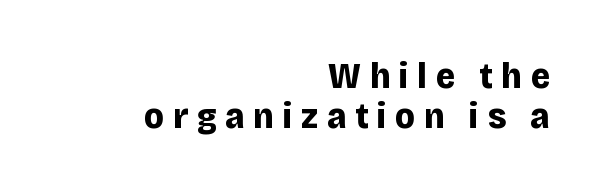
The lines in this sample share a right terminus and differ only in where they begin. Summary of vertical rhythm: compact, with narrow interline spacing. These lines were composed using upright roman letters. Here the designer chose a conventional face with non-uniform glyph widths. Letters rest on an invisible, unmarked baseline.
